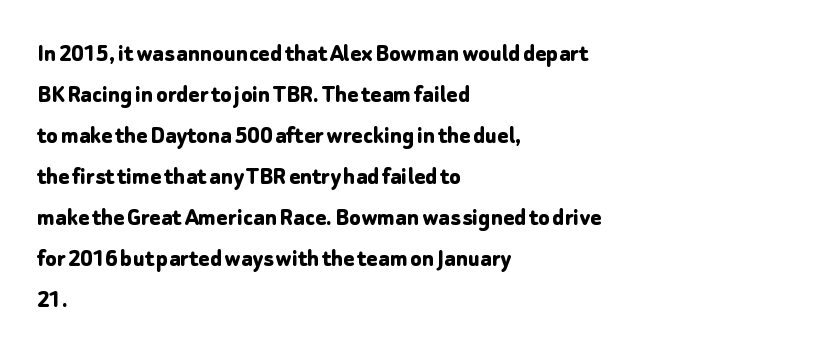
The image shows 26 px bold type, upright; set left-aligned, normal line spacing (1.58x), normal letter spacing, not underlined.
